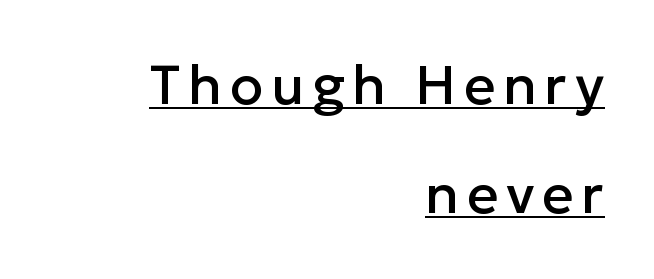
Q: Is the text italic (slanted)? A: No, it is upright.
Q: Is the typeface a serif or a sans-serif typeface? A: Sans-serif.
Q: Is the text underlined? A: Yes.
Q: How is the paragraph aligned? A: Right-aligned.
Q: Is the spacing between lines tight, normal or loose? A: Loose.
Q: Width (condensed, normal, or wide)? A: Normal.
Q: Stroke contrast? A: Low.
Q: x-height? A: Medium.
Q: Monospaced? A: No.
